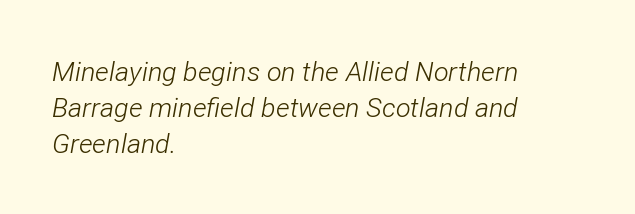
The image shows 27 px text type, italic (leaning right); set left-aligned, normal line spacing (1.34x), normal letter spacing, not underlined.
